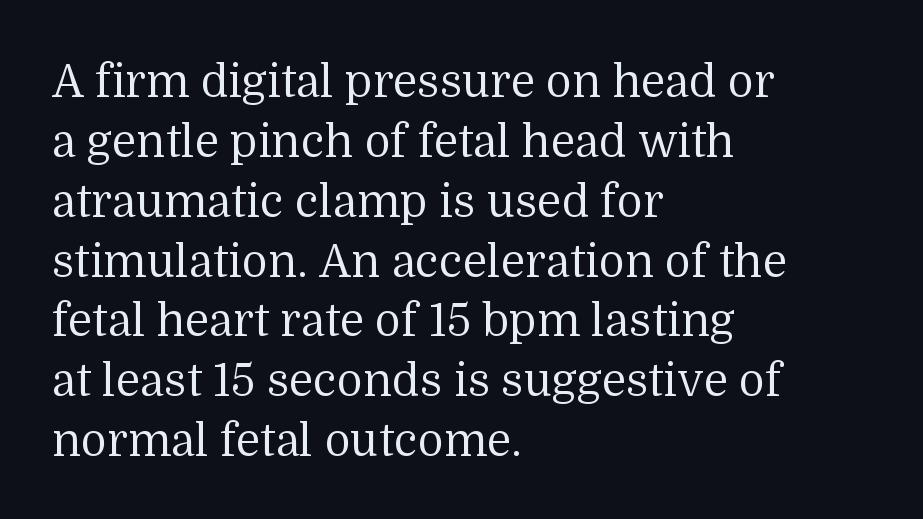
Each letter keeps its own natural width here, so spacing adapts to shape. Line beginnings align vertically; line endings do not. The font family rendered here belongs to the serif group. The font's upright variant was chosen for this text.
